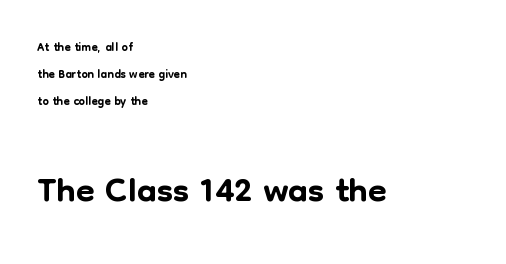
{"serif": "no", "italic": "no", "width": "normal", "stroke_contrast": "low", "x_height": "medium", "monospaced": "no", "underline": "no", "align": "left", "line_spacing": "normal", "line_spacing_ratio": 1.5, "letter_spacing": "normal", "letter_spacing_em": 0.0, "larger_block": "second", "size_ratio": 3.0, "glyph_px": 54}
